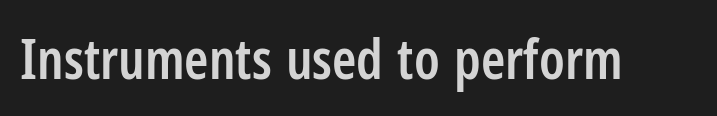
Q: Is the text bold? A: Semi-bold.
Q: Is the text italic (slanted)? A: No, it is upright.
Q: Is the typeface a serif or a sans-serif typeface? A: Sans-serif.
Q: Is the text underlined? A: No.
Q: Is the spacing between letters normal or unusually wide? A: Normal.
Q: Width (condensed, normal, or wide)? A: Condensed.
Q: Stroke contrast? A: Low.
Q: x-height? A: Medium.
Q: Monospaced? A: No.
